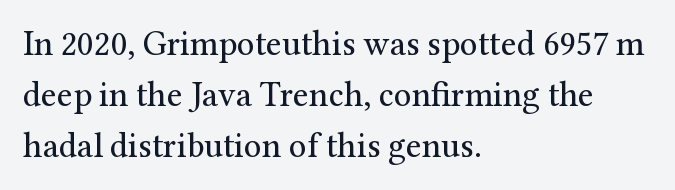
Q: Is the text bold? A: No.
Q: Is the text italic (slanted)? A: No, it is upright.
Q: Is the typeface a serif or a sans-serif typeface? A: Serif.
Q: Is the text underlined? A: No.
Q: How is the paragraph aligned? A: Left-aligned.
Q: Is the spacing between letters normal or unusually wide? A: Normal.
Q: Is the spacing between lines tight, normal or loose? A: Normal.
Q: Width (condensed, normal, or wide)? A: Normal.
Q: Stroke contrast? A: Medium.
Q: x-height? A: Medium.
Q: Monospaced? A: No.
